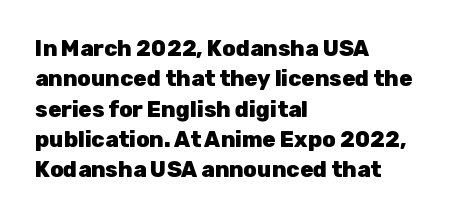
The paragraph shown leans on its left margin. The glyphs have the mass of a bold cut. How are the letters spaced? Ordinarily, with no added tracking. This sample uses an upright cut, with every glyph sitting square on the baseline.
